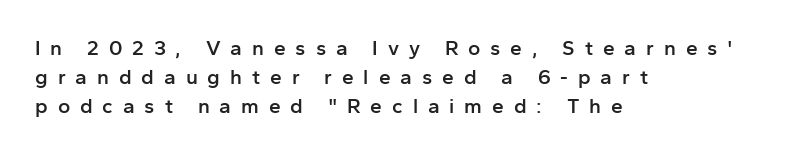
{"italic": "no", "bold": "semi", "underline": "no", "align": "left", "line_spacing": "normal", "line_spacing_ratio": 1.39, "letter_spacing": "wide", "letter_spacing_em": 0.47, "glyph_px": 21}
